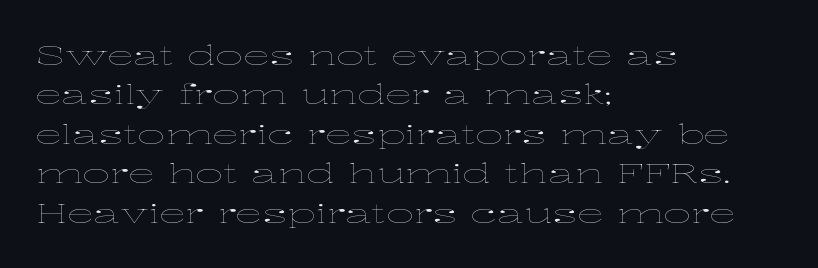
{"italic": "no", "bold": "no", "underline": "no", "align": "left", "line_spacing": "normal", "line_spacing_ratio": 1.46, "letter_spacing": "normal", "letter_spacing_em": 0.0, "glyph_px": 27}
